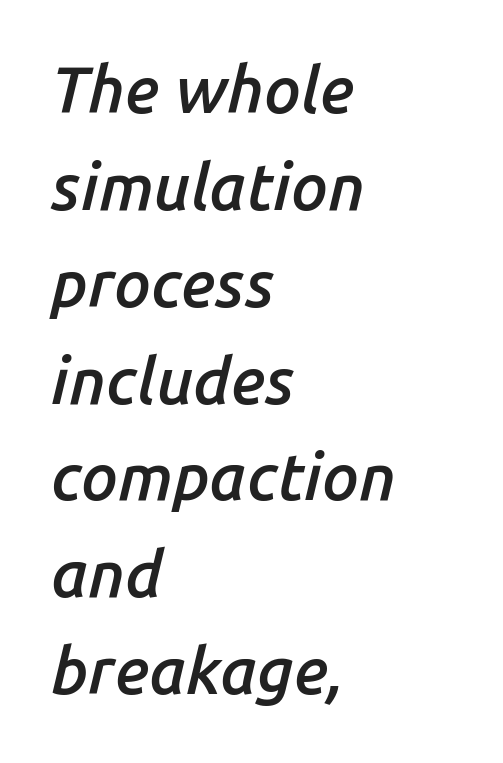
Q: Is the text bold? A: Semi-bold.
Q: Is the text italic (slanted)? A: Yes, it leans right by about 14 degrees.
Q: Is the text underlined? A: No.
Q: How is the paragraph aligned? A: Left-aligned.
Q: Is the spacing between letters normal or unusually wide? A: Normal.
Q: Is the spacing between lines tight, normal or loose? A: Normal.
Q: Width (condensed, normal, or wide)? A: Normal.
Q: Stroke contrast? A: Low.
Q: x-height? A: Medium.
Q: Monospaced? A: No.
